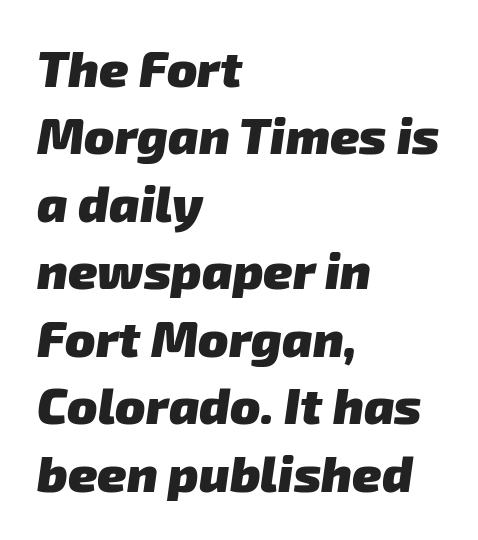
{"serif": "no", "bold": "yes", "weight": "heavy", "width": "normal", "stroke_contrast": "low", "x_height": "medium", "monospaced": "no", "underline": "no", "align": "left", "line_spacing": "normal", "line_spacing_ratio": 1.35, "letter_spacing": "normal", "letter_spacing_em": 0.0, "glyph_px": 50}
